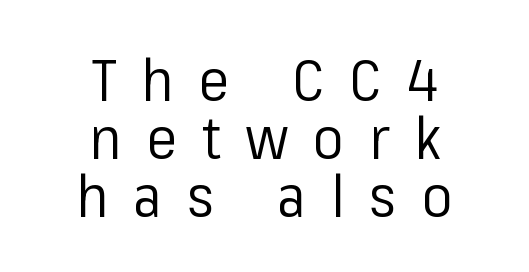
Q: Is the text bold? A: No.
Q: Is the text italic (slanted)? A: No, it is upright.
Q: Is the typeface a serif or a sans-serif typeface? A: Sans-serif.
Q: Is the text underlined? A: No.
Q: How is the paragraph aligned? A: Centered.
Q: Is the spacing between letters normal or unusually wide? A: Unusually wide.
Q: Is the spacing between lines tight, normal or loose? A: Tight.
Q: Width (condensed, normal, or wide)? A: Normal.
Q: Stroke contrast? A: Low.
Q: x-height? A: Medium.
Q: Monospaced? A: No.
